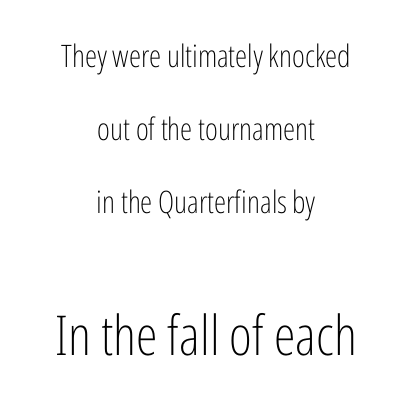
Q: Is the text bold? A: No.
Q: Is the text italic (slanted)? A: No, it is upright.
Q: Is the typeface a serif or a sans-serif typeface? A: Sans-serif.
Q: Is the text underlined? A: No.
Q: How is the paragraph aligned? A: Centered.
Q: Is the spacing between letters normal or unusually wide? A: Normal.
Q: Is the spacing between lines tight, normal or loose? A: Loose.
Q: Which block of text is set in a larger size, the first (top) or the second (bottom)? A: The second (bottom) one.
Q: Width (condensed, normal, or wide)? A: Condensed.
Q: Stroke contrast? A: Low.
Q: x-height? A: Medium.
Q: Monospaced? A: No.
